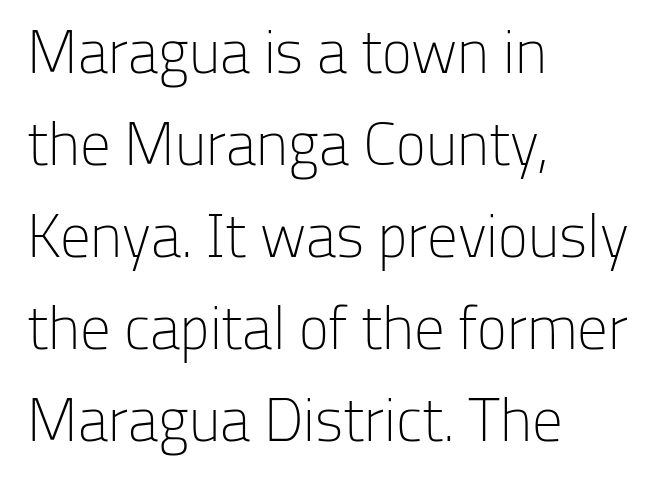
Q: Is the text bold? A: No.
Q: Is the text italic (slanted)? A: No, it is upright.
Q: Is the typeface a serif or a sans-serif typeface? A: Sans-serif.
Q: Is the text underlined? A: No.
Q: How is the paragraph aligned? A: Left-aligned.
Q: Is the spacing between letters normal or unusually wide? A: Normal.
Q: Is the spacing between lines tight, normal or loose? A: Normal.
Q: Width (condensed, normal, or wide)? A: Normal.
Q: Stroke contrast? A: Low.
Q: x-height? A: Medium.
Q: Monospaced? A: No.
